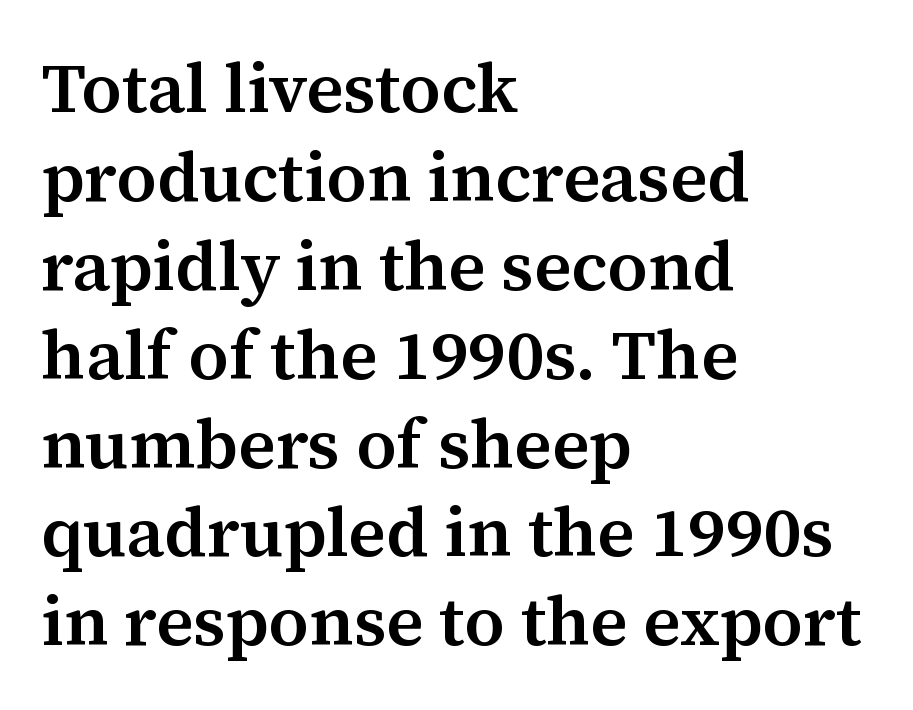
The image shows 70 px semibold serif type, upright; set left-aligned, normal line spacing (1.27x), normal letter spacing, not underlined; medium stroke contrast and a medium x-height.
